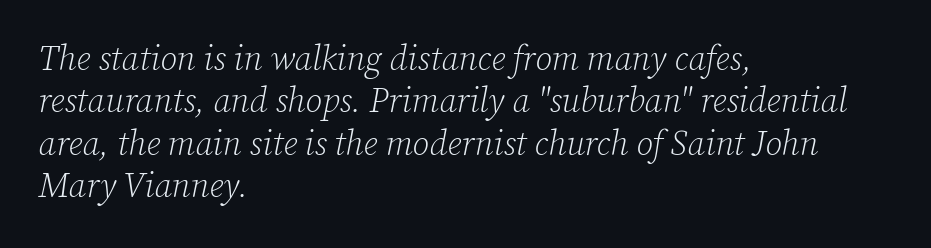
Q: Is the text bold? A: No.
Q: Is the text italic (slanted)? A: Yes, it leans right by about 12 degrees.
Q: Is the typeface a serif or a sans-serif typeface? A: Serif.
Q: Is the text underlined? A: No.
Q: How is the paragraph aligned? A: Left-aligned.
Q: Is the spacing between letters normal or unusually wide? A: Normal.
Q: Is the spacing between lines tight, normal or loose? A: Normal.
Q: Width (condensed, normal, or wide)? A: Normal.
Q: Stroke contrast? A: Low.
Q: x-height? A: Medium.
Q: Monospaced? A: No.
